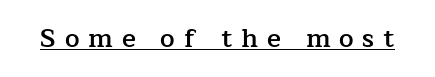
Letter spacing: wide. The lettering stays uniformly vertical, giving the passage a roman look. Compared with undecorated copy, this sample adds a rule below the words. Is the type bold? Partly — it's a semibold, heavier than regular but not fully bold.
